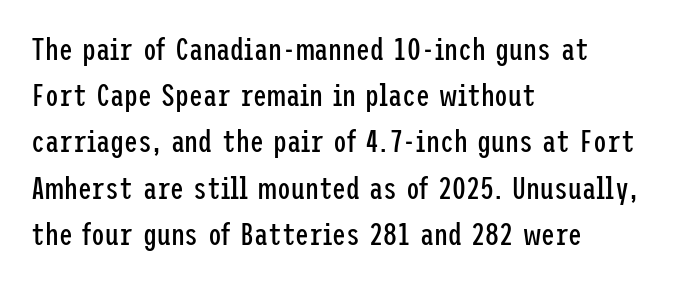
The image shows 31 px regular-weight, condensed sans-serif type, upright; set left-aligned, normal line spacing (1.49x), normal letter spacing, not underlined; low stroke contrast and a medium x-height.
